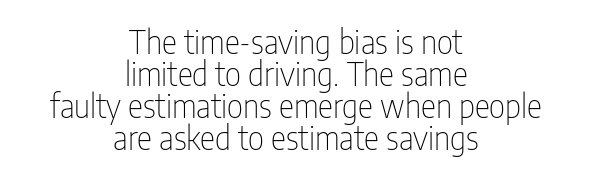
Q: Is the text bold? A: No.
Q: Is the text italic (slanted)? A: No, it is upright.
Q: Is the typeface a serif or a sans-serif typeface? A: Sans-serif.
Q: Is the text underlined? A: No.
Q: How is the paragraph aligned? A: Centered.
Q: Is the spacing between letters normal or unusually wide? A: Normal.
Q: Is the spacing between lines tight, normal or loose? A: Tight.
Q: Width (condensed, normal, or wide)? A: Condensed.
Q: Stroke contrast? A: Low.
Q: x-height? A: Medium.
Q: Monospaced? A: No.
